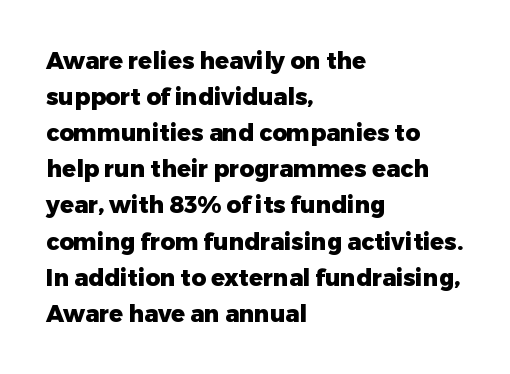
Q: Is the text bold? A: Yes.
Q: Is the text italic (slanted)? A: No, it is upright.
Q: Is the text underlined? A: No.
Q: How is the paragraph aligned? A: Left-aligned.
Q: Is the spacing between letters normal or unusually wide? A: Normal.
Q: Is the spacing between lines tight, normal or loose? A: Normal.
